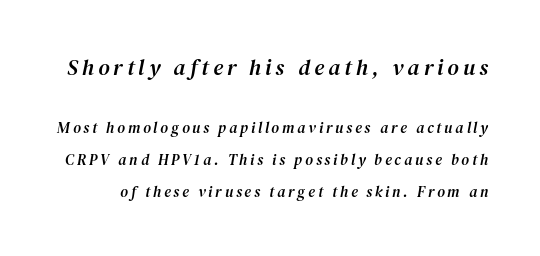
{"italic": "yes", "lean": "right", "slant_degrees": 12, "underline": "no", "line_spacing": "loose", "line_spacing_ratio": 2.15, "larger_block": "first", "size_ratio": 1.47, "glyph_px": 22}
